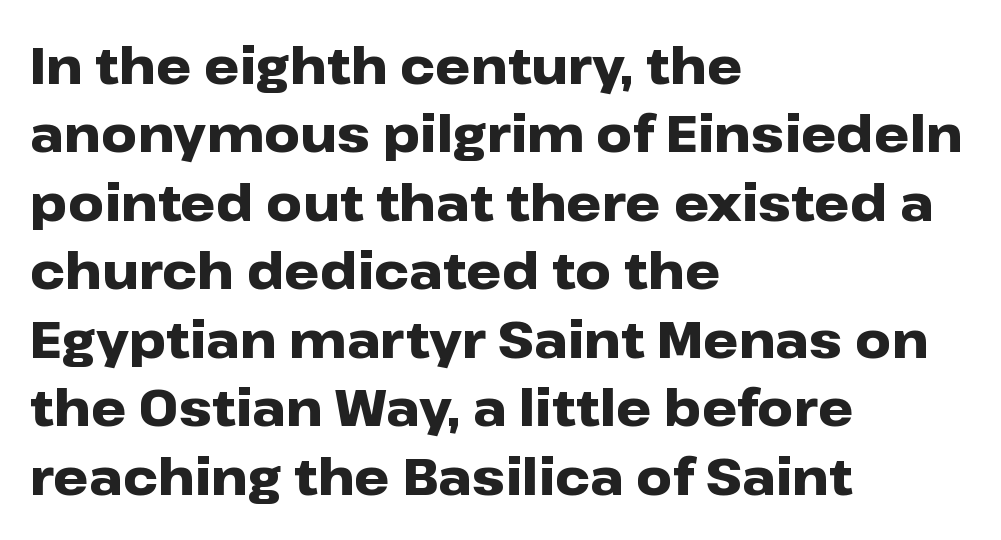
{"serif": "no", "italic": "no", "bold": "yes", "weight": "heavy", "width": "wide", "stroke_contrast": "low", "x_height": "medium", "monospaced": "no", "underline": "no", "align": "left", "line_spacing": "normal", "line_spacing_ratio": 1.37, "letter_spacing": "normal", "letter_spacing_em": 0.0, "glyph_px": 50}
